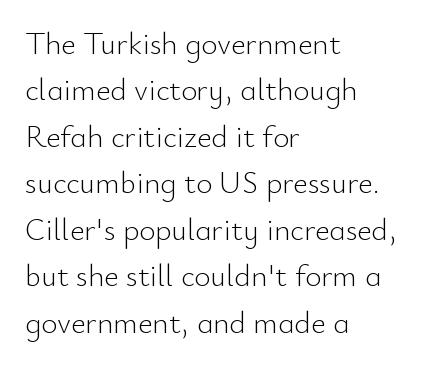
{"serif": "no", "italic": "no", "bold": "no", "weight": "light", "width": "normal", "stroke_contrast": "low", "x_height": "small", "monospaced": "no", "underline": "no", "align": "left", "line_spacing": "normal", "line_spacing_ratio": 1.5, "letter_spacing": "normal", "letter_spacing_em": 0.0, "glyph_px": 31}
